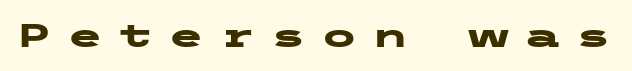
{"serif": "no", "italic": "no", "bold": "yes", "weight": "heavy", "width": "wide", "stroke_contrast": "low", "x_height": "medium", "underline": "no", "letter_spacing": "wide", "letter_spacing_em": 0.44, "glyph_px": 33}
